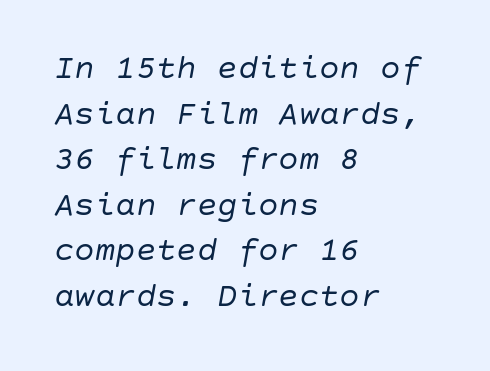
The image shows 34 px regular-weight type, italic (leaning right); set left-aligned, normal line spacing (1.34x), normal letter spacing, not underlined; low stroke contrast and a large x-height.
